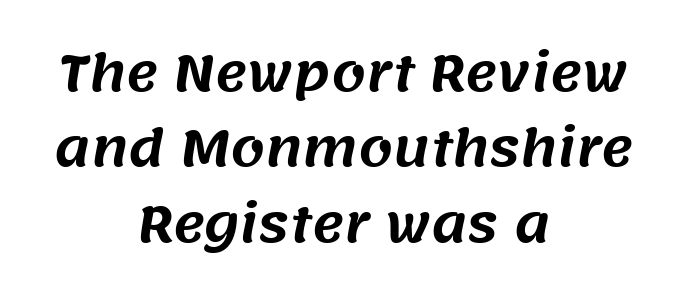
{"serif": "no", "width": "normal", "stroke_contrast": "medium", "x_height": "large", "monospaced": "no", "underline": "no", "align": "center", "line_spacing": "normal", "line_spacing_ratio": 1.54, "letter_spacing": "normal", "letter_spacing_em": 0.0, "glyph_px": 49}
